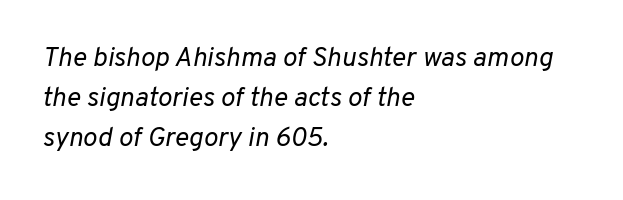
Q: Is the text bold? A: No.
Q: Is the text italic (slanted)? A: Yes, it leans right by about 10 degrees.
Q: Is the text underlined? A: No.
Q: How is the paragraph aligned? A: Left-aligned.
Q: Is the spacing between letters normal or unusually wide? A: Normal.
Q: Is the spacing between lines tight, normal or loose? A: Normal.
